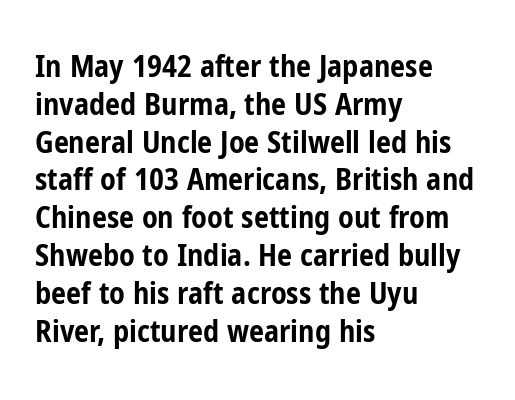
{"serif": "no", "italic": "no", "bold": "yes", "weight": "bold", "width": "condensed", "stroke_contrast": "low", "x_height": "medium", "monospaced": "no", "underline": "no", "align": "left", "line_spacing": "normal", "line_spacing_ratio": 1.26, "letter_spacing": "normal", "letter_spacing_em": 0.0, "glyph_px": 30}
